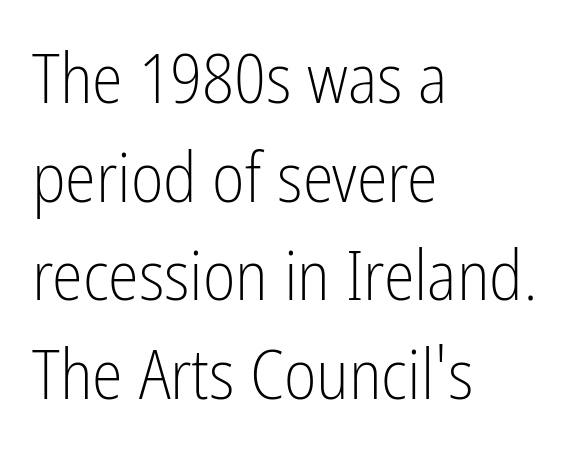
Q: Is the text bold? A: No.
Q: Is the text italic (slanted)? A: No, it is upright.
Q: Is the typeface a serif or a sans-serif typeface? A: Sans-serif.
Q: Is the text underlined? A: No.
Q: How is the paragraph aligned? A: Left-aligned.
Q: Is the spacing between letters normal or unusually wide? A: Normal.
Q: Is the spacing between lines tight, normal or loose? A: Normal.
Q: Width (condensed, normal, or wide)? A: Condensed.
Q: Stroke contrast? A: Low.
Q: x-height? A: Medium.
Q: Monospaced? A: No.
